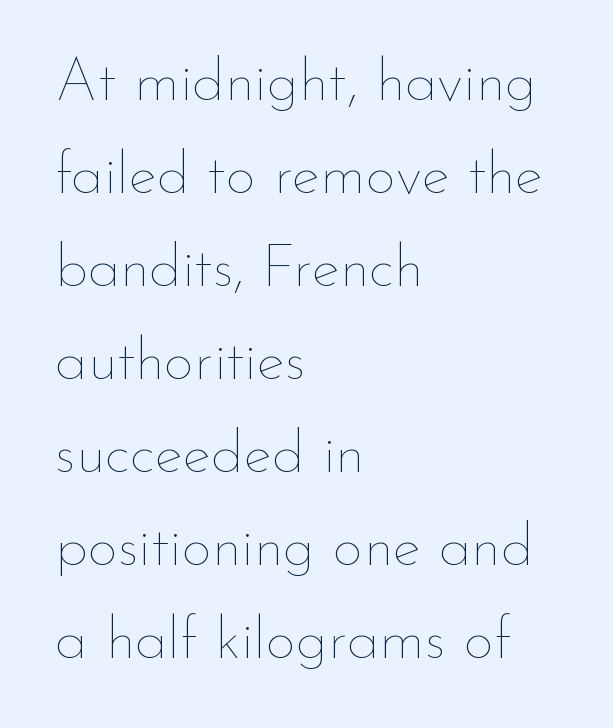
{"italic": "no", "bold": "no", "weight": "thin", "width": "normal", "stroke_contrast": "low", "x_height": "small", "monospaced": "no", "underline": "no", "align": "left", "line_spacing": "normal", "line_spacing_ratio": 1.55, "letter_spacing": "normal", "letter_spacing_em": 0.0, "glyph_px": 60}
